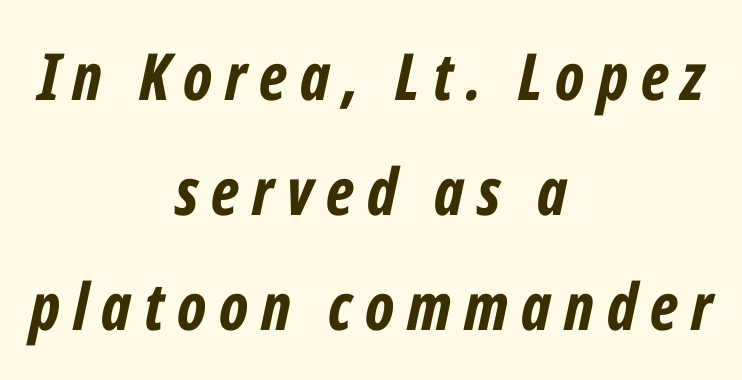
The image shows 65 px bold, condensed type, italic (leaning right); set centered, line spacing 1.77x, unusually wide letter spacing (+0.2 em), not underlined; low stroke contrast and a medium x-height.
